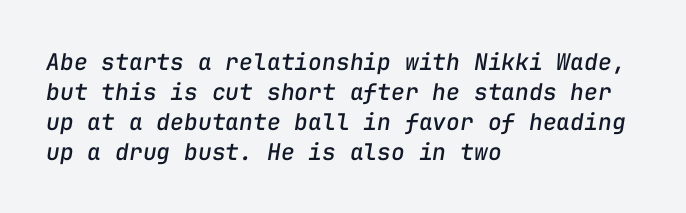
{"italic": "yes", "lean": "right", "slant_degrees": 9, "underline": "no", "align": "left", "line_spacing": "normal", "line_spacing_ratio": 1.3, "letter_spacing": "normal", "letter_spacing_em": 0.0, "glyph_px": 23}
